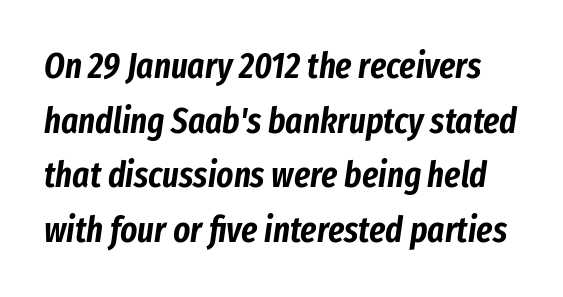
Notice how descenders clear the ascenders below comfortably — that's standard leading. Do the characters align in a grid? No, the font is proportional. These lines were composed using italics. Letters rest on an invisible, unmarked baseline.
